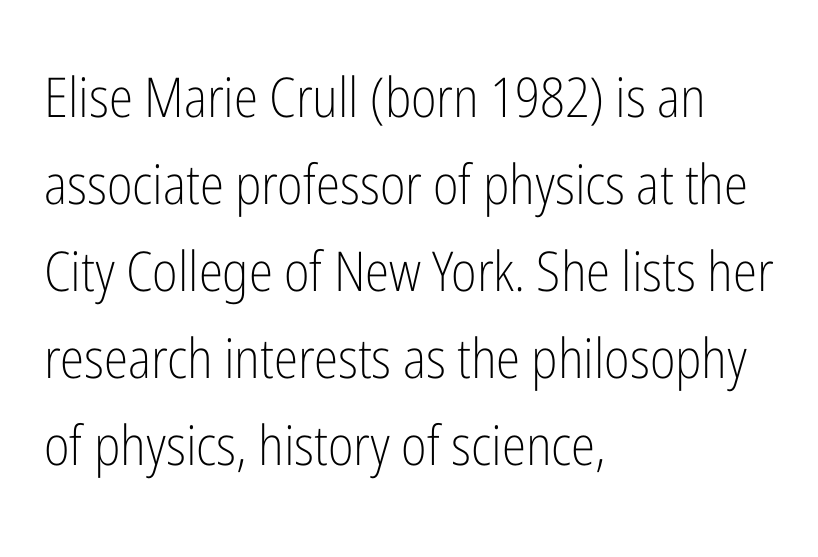
The image shows 55 px light, condensed sans-serif type, upright; set left-aligned, normal line spacing (1.58x), normal letter spacing, not underlined; low stroke contrast and a medium x-height.
